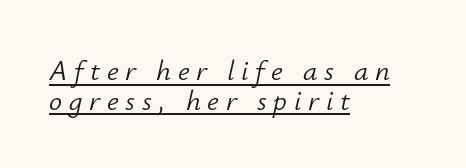
The image shows 29 px light type, italic (leaning right); set left-aligned, tight line spacing (1.02x), unusually wide letter spacing (+0.23 em), underlined; low stroke contrast and a small x-height.
